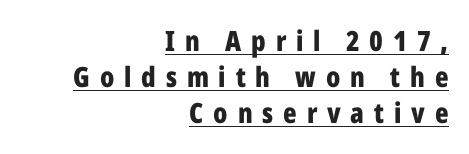
Q: Is the text bold? A: Yes.
Q: Is the text italic (slanted)? A: No, it is upright.
Q: Is the typeface a serif or a sans-serif typeface? A: Sans-serif.
Q: Is the text underlined? A: Yes.
Q: How is the paragraph aligned? A: Right-aligned.
Q: Is the spacing between letters normal or unusually wide? A: Unusually wide.
Q: Is the spacing between lines tight, normal or loose? A: Normal.
Q: Width (condensed, normal, or wide)? A: Condensed.
Q: Stroke contrast? A: Low.
Q: x-height? A: Medium.
Q: Monospaced? A: No.
